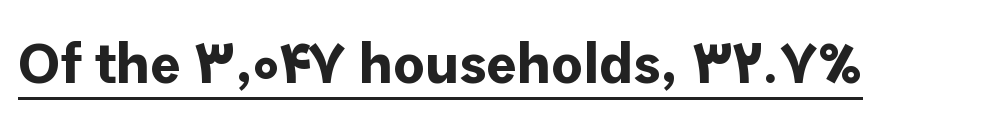
The image shows 57 px bold sans-serif type, upright; set normal letter spacing, underlined; low stroke contrast and a medium x-height.
